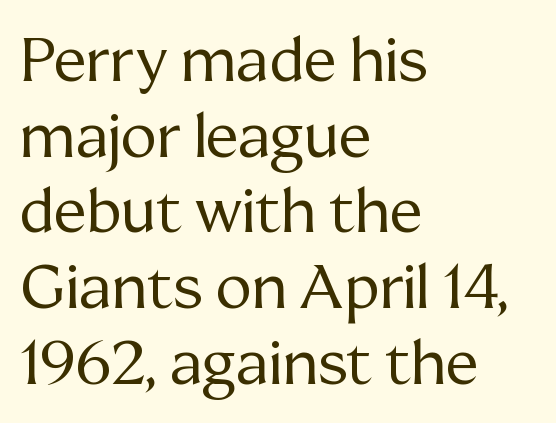
Q: Is the text bold? A: No.
Q: Is the text italic (slanted)? A: No, it is upright.
Q: Is the typeface a serif or a sans-serif typeface? A: Serif.
Q: Is the text underlined? A: No.
Q: How is the paragraph aligned? A: Left-aligned.
Q: Is the spacing between letters normal or unusually wide? A: Normal.
Q: Width (condensed, normal, or wide)? A: Normal.
Q: Stroke contrast? A: Medium.
Q: x-height? A: Medium.
Q: Monospaced? A: No.
